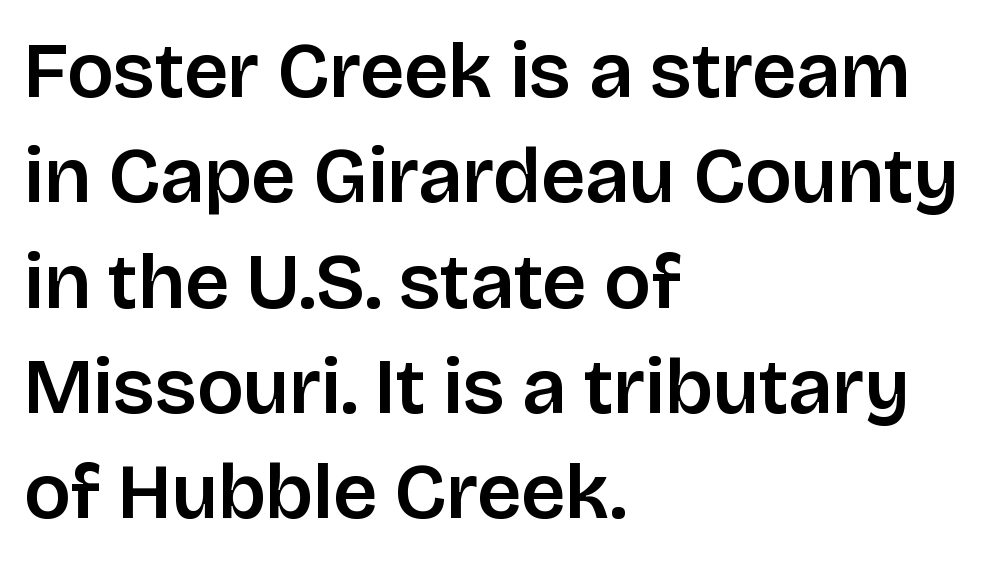
The image shows 78 px sans-serif type, upright; set left-aligned, normal line spacing (1.35x), normal letter spacing, not underlined; low stroke contrast and a large x-height.
